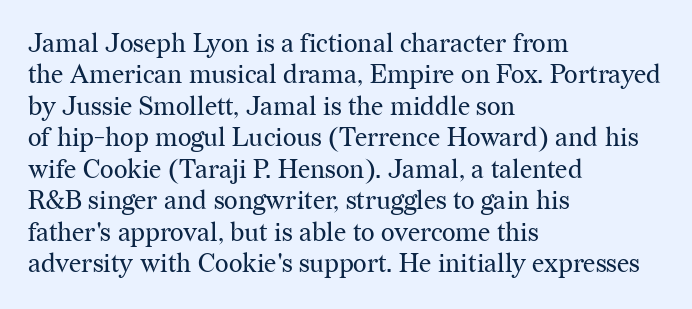
The image shows 26 px text type, upright; set left-aligned, line spacing 1.21x, normal letter spacing, not underlined.
